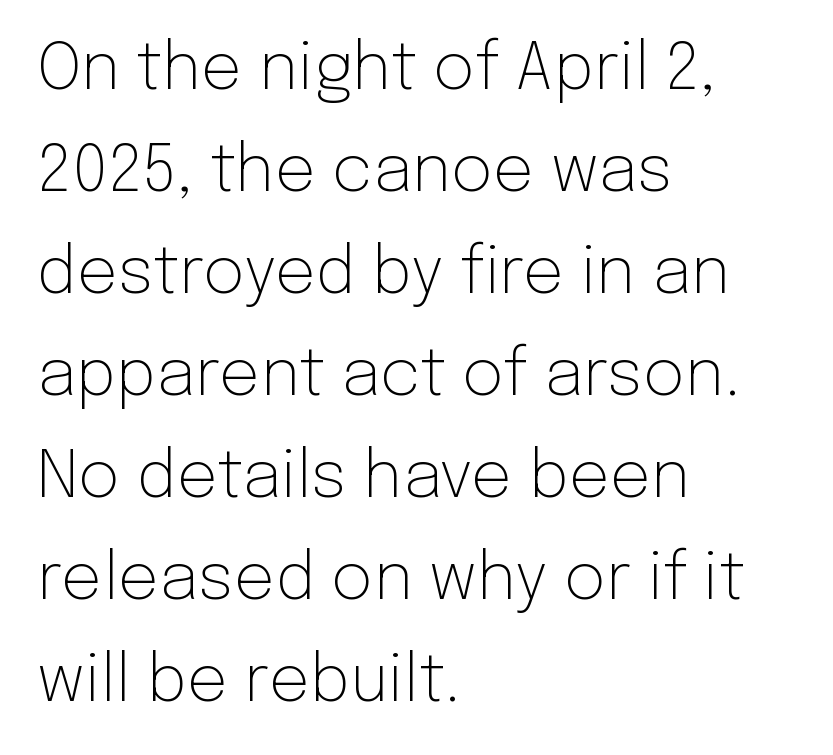
The image shows 65 px light sans-serif type, upright; set left-aligned, normal line spacing (1.57x), normal letter spacing, not underlined; low stroke contrast and a medium x-height.
